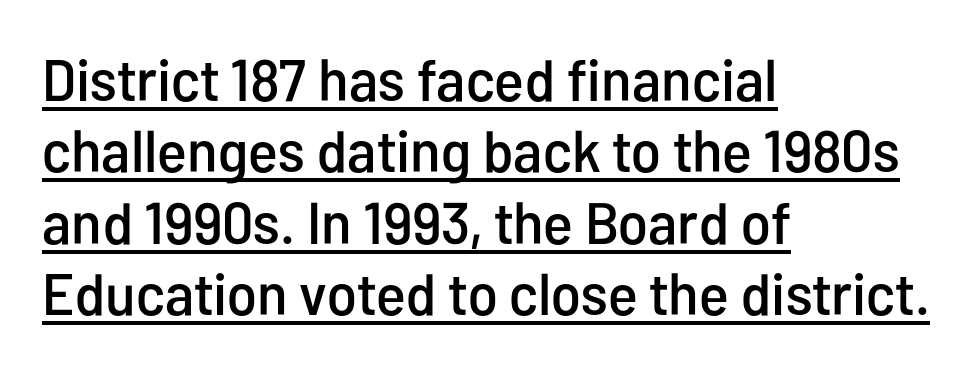
The image shows 59 px condensed sans-serif type, upright; set left-aligned, line spacing 1.21x, normal letter spacing, underlined; low stroke contrast and a medium x-height.
